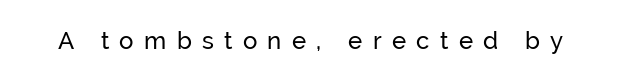
The image shows 24 px text type, upright; set unusually wide letter spacing (+0.43 em), not underlined.
